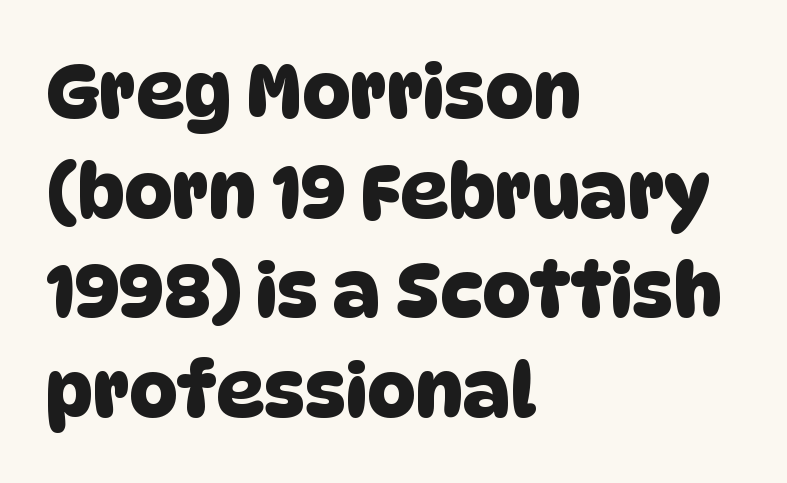
Q: Is the typeface a serif or a sans-serif typeface? A: Sans-serif.
Q: Is the text underlined? A: No.
Q: How is the paragraph aligned? A: Left-aligned.
Q: Is the spacing between letters normal or unusually wide? A: Normal.
Q: Is the spacing between lines tight, normal or loose? A: Normal.
Q: Width (condensed, normal, or wide)? A: Normal.
Q: Stroke contrast? A: Low.
Q: x-height? A: Large.
Q: Monospaced? A: No.
